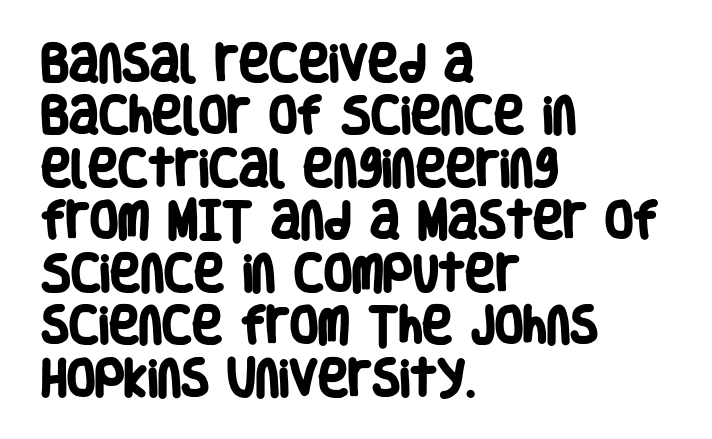
Short and long lines alike share a common starting point at left. Notice how descenders clear the ascenders below comfortably — that's standard leading. A bare baseline throughout the passage. The rendering uses natural spacing where letterforms have individual widths. The passage shown has conventional tracking throughout. Chunky letters — that's bold for sure.
